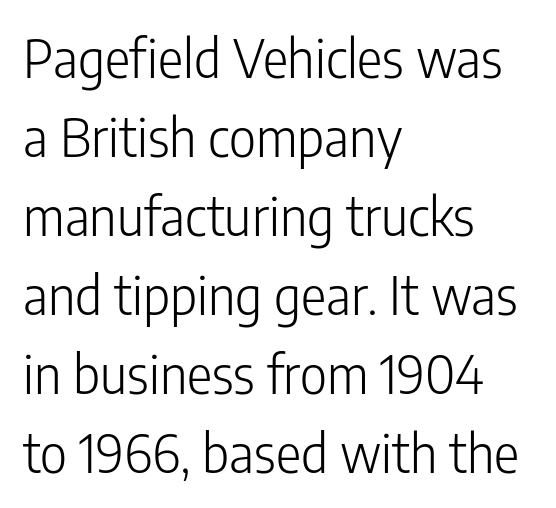
No italicization has been applied; the sample stays upright. The gaps between neighbouring characters are ordinary and unremarkable. Anything drawn beneath the words? Only blank space. Look at the bottom of the vertical strokes: they stop flat, with no serifs. On a weight scale, this lands at 450 or below.
